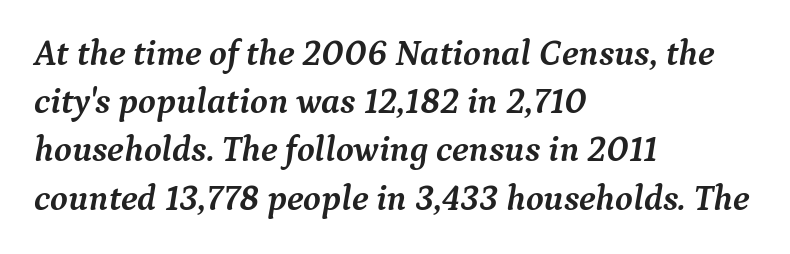
The image shows 36 px semibold serif type, italic (leaning right); set left-aligned, normal line spacing (1.34x), normal letter spacing, not underlined; medium stroke contrast and a medium x-height.
